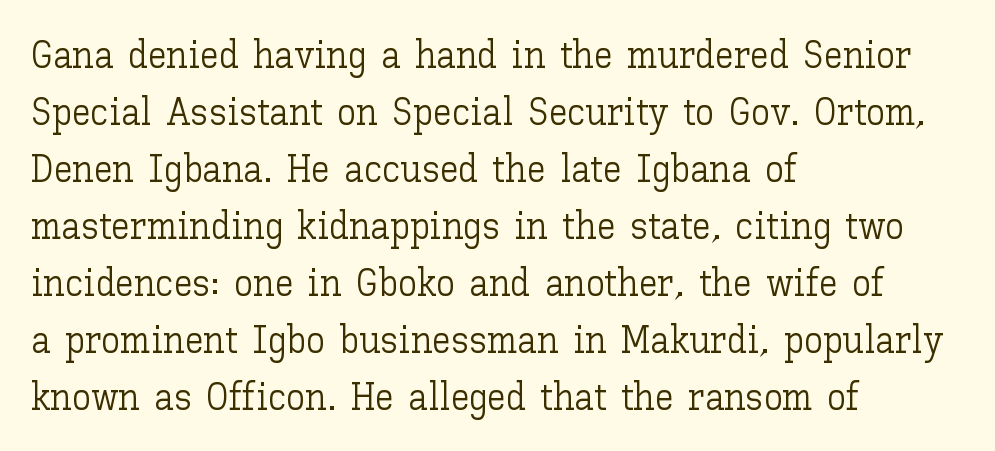
Q: Is the text bold? A: No.
Q: Is the text italic (slanted)? A: No, it is upright.
Q: Is the text underlined? A: No.
Q: How is the paragraph aligned? A: Left-aligned.
Q: Is the spacing between letters normal or unusually wide? A: Normal.
Q: Is the spacing between lines tight, normal or loose? A: Normal.
Q: Width (condensed, normal, or wide)? A: Normal.
Q: Stroke contrast? A: Low.
Q: x-height? A: Medium.
Q: Monospaced? A: No.
